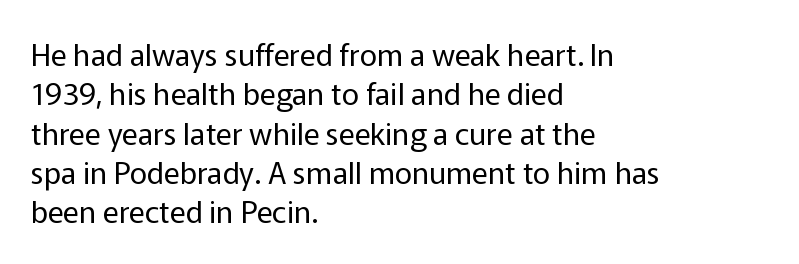
The image shows 30 px regular-weight sans-serif type, upright; set left-aligned, normal line spacing (1.31x), normal letter spacing, not underlined; low stroke contrast and a medium x-height.
